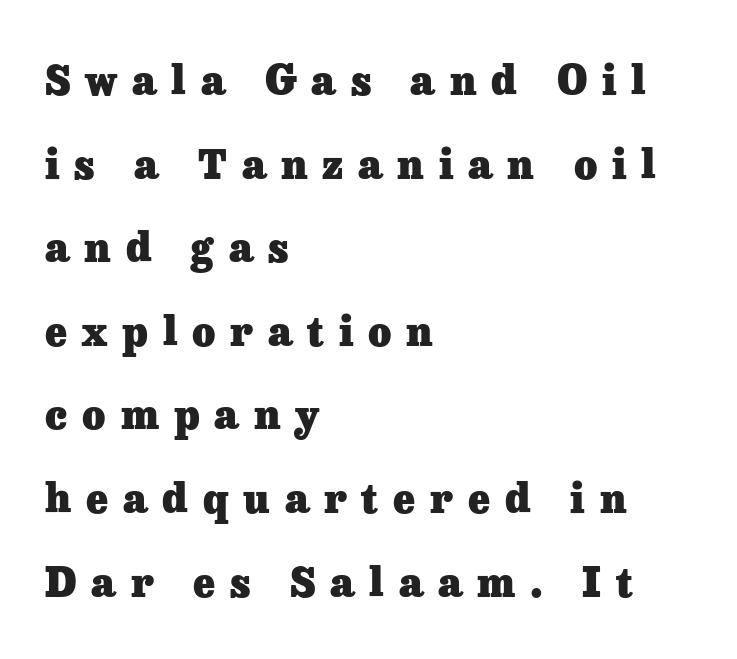
{"serif": "yes", "italic": "no", "bold": "yes", "weight": "heavy", "width": "normal", "stroke_contrast": "low", "x_height": "medium", "monospaced": "no", "underline": "no", "align": "left", "line_spacing": "loose", "line_spacing_ratio": 2.09, "letter_spacing": "wide", "letter_spacing_em": 0.37, "glyph_px": 40}
